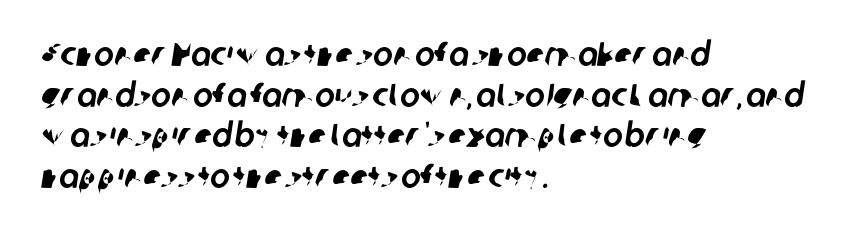
Q: Is the typeface a serif or a sans-serif typeface? A: Sans-serif.
Q: Is the text underlined? A: No.
Q: How is the paragraph aligned? A: Left-aligned.
Q: Is the spacing between letters normal or unusually wide? A: Normal.
Q: Width (condensed, normal, or wide)? A: Normal.
Q: Stroke contrast? A: Low.
Q: x-height? A: Medium.
Q: Monospaced? A: No.
